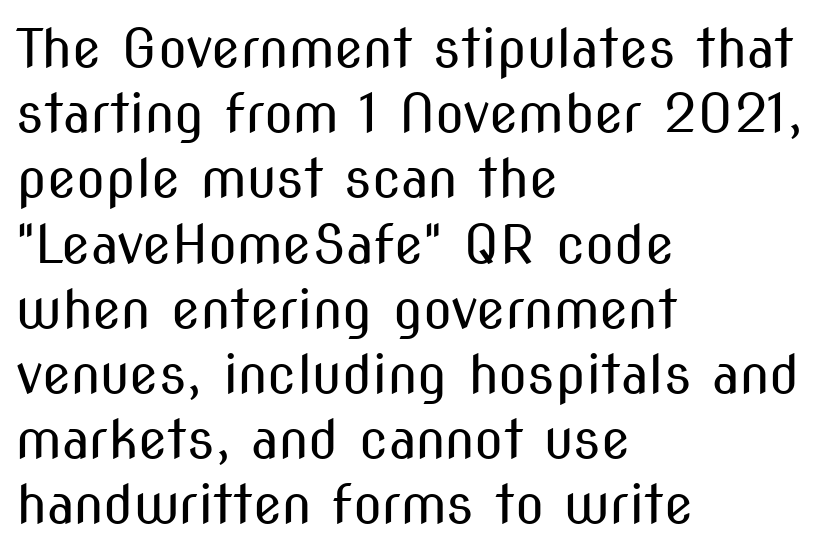
{"serif": "no", "italic": "no", "bold": "no", "weight": "regular", "width": "condensed", "stroke_contrast": "medium", "x_height": "medium", "monospaced": "no", "underline": "no", "align": "left", "line_spacing_ratio": 1.23, "letter_spacing": "normal", "letter_spacing_em": 0.0, "glyph_px": 53}
